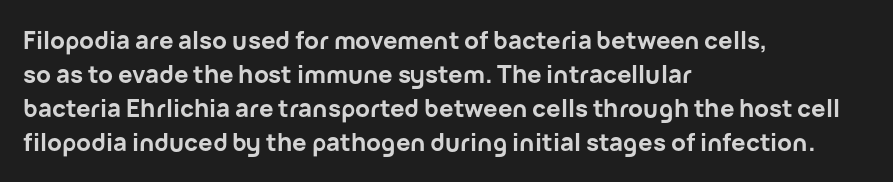
The image shows 24 px bold type, upright; set left-aligned, normal line spacing (1.41x), normal letter spacing, not underlined.
